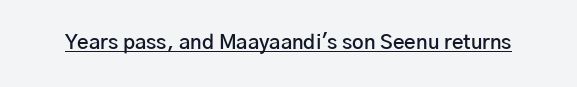
The image shows 20 px text type, upright; set normal letter spacing, underlined.
